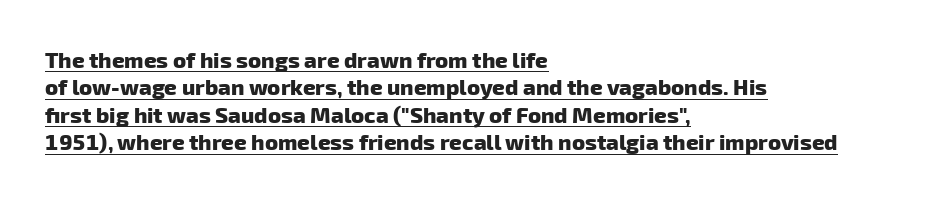
The image shows 22 px bold type; set left-aligned, normal line spacing (1.25x), normal letter spacing, underlined.
